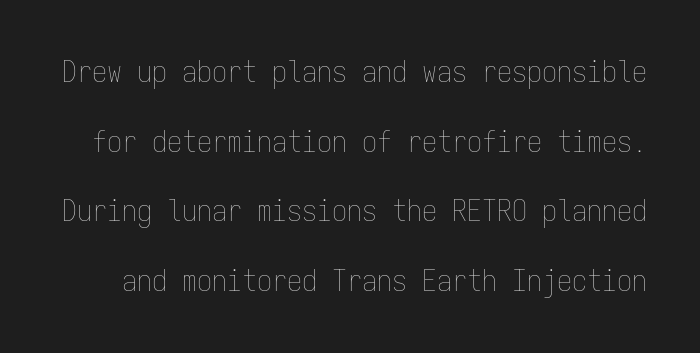
{"italic": "no", "bold": "no", "weight": "thin", "width": "condensed", "stroke_contrast": "low", "x_height": "medium", "monospaced": "yes", "underline": "no", "line_spacing": "loose", "line_spacing_ratio": 2.32, "letter_spacing": "normal", "letter_spacing_em": 0.0, "glyph_px": 30}
